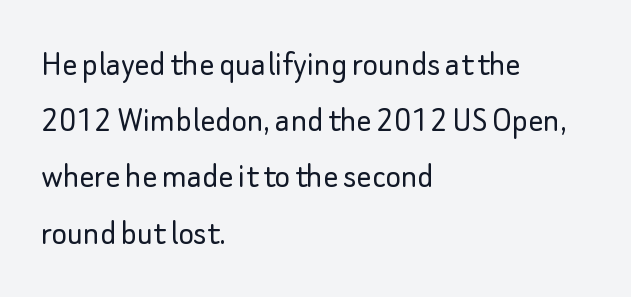
Q: Is the text bold? A: No.
Q: Is the text italic (slanted)? A: No, it is upright.
Q: Is the typeface a serif or a sans-serif typeface? A: Sans-serif.
Q: Is the text underlined? A: No.
Q: How is the paragraph aligned? A: Left-aligned.
Q: Is the spacing between letters normal or unusually wide? A: Normal.
Q: Is the spacing between lines tight, normal or loose? A: Normal.
Q: Width (condensed, normal, or wide)? A: Normal.
Q: Stroke contrast? A: Low.
Q: x-height? A: Small.
Q: Monospaced? A: No.
